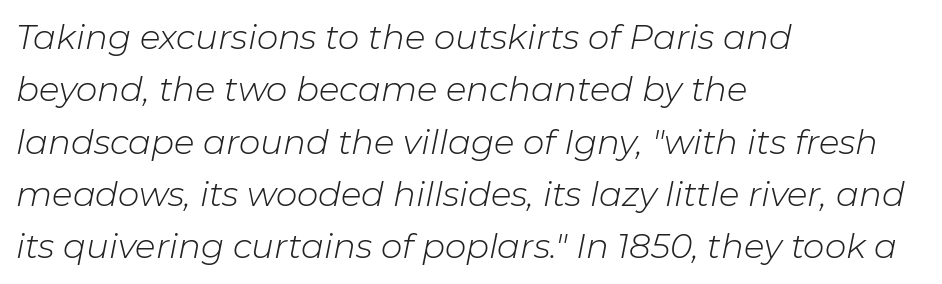
Q: Is the text bold? A: No.
Q: Is the text italic (slanted)? A: Yes, it leans right by about 11 degrees.
Q: Is the text underlined? A: No.
Q: How is the paragraph aligned? A: Left-aligned.
Q: Is the spacing between letters normal or unusually wide? A: Normal.
Q: Is the spacing between lines tight, normal or loose? A: Normal.
Q: Width (condensed, normal, or wide)? A: Normal.
Q: Stroke contrast? A: Low.
Q: x-height? A: Medium.
Q: Monospaced? A: No.
